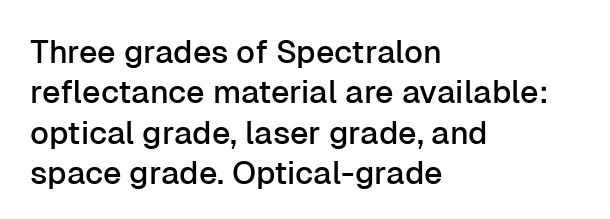
{"serif": "no", "italic": "no", "width": "normal", "stroke_contrast": "low", "x_height": "medium", "monospaced": "no", "underline": "no", "align": "left", "line_spacing": "normal", "line_spacing_ratio": 1.26, "letter_spacing": "normal", "letter_spacing_em": 0.0, "glyph_px": 32}
